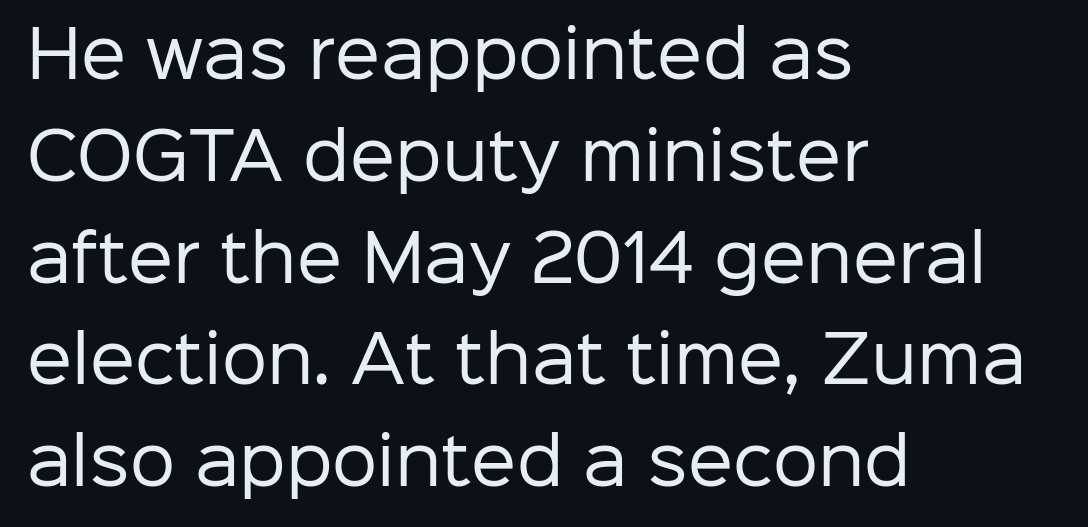
{"serif": "no", "italic": "no", "bold": "no", "weight": "regular", "width": "normal", "stroke_contrast": "low", "x_height": "medium", "monospaced": "no", "underline": "no", "align": "left", "line_spacing": "normal", "line_spacing_ratio": 1.59, "letter_spacing": "normal", "letter_spacing_em": 0.0, "glyph_px": 64}
